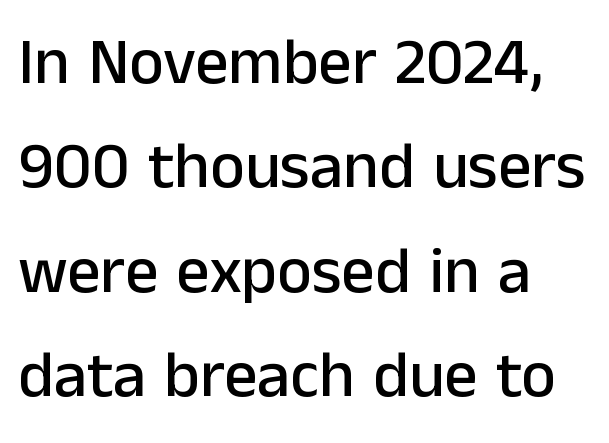
Q: Is the text italic (slanted)? A: No, it is upright.
Q: Is the typeface a serif or a sans-serif typeface? A: Sans-serif.
Q: Is the text underlined? A: No.
Q: How is the paragraph aligned? A: Left-aligned.
Q: Is the spacing between letters normal or unusually wide? A: Normal.
Q: Is the spacing between lines tight, normal or loose? A: Normal.
Q: Width (condensed, normal, or wide)? A: Normal.
Q: Stroke contrast? A: Low.
Q: x-height? A: Medium.
Q: Monospaced? A: No.
